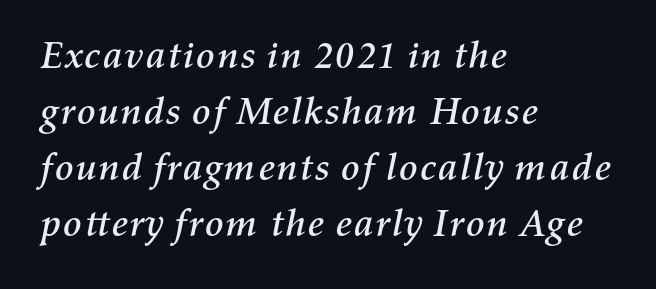
{"italic": "yes", "lean": "right", "slant_degrees": 11, "width": "normal", "stroke_contrast": "medium", "x_height": "medium", "monospaced": "no", "underline": "no", "align": "left", "line_spacing": "normal", "line_spacing_ratio": 1.44, "letter_spacing": "normal", "letter_spacing_em": 0.0, "glyph_px": 39}
